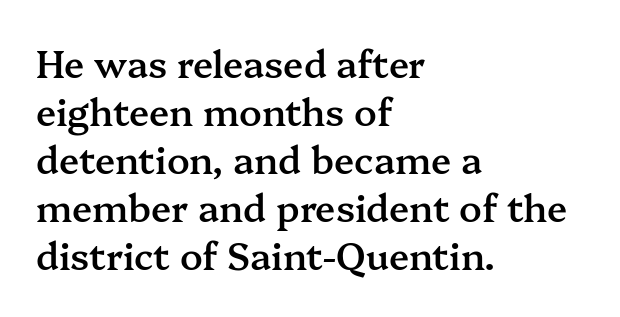
{"serif": "yes", "italic": "no", "bold": "semi", "weight": "semibold", "width": "normal", "stroke_contrast": "medium", "x_height": "medium", "monospaced": "no", "underline": "no", "align": "left", "line_spacing": "normal", "line_spacing_ratio": 1.3, "letter_spacing": "normal", "letter_spacing_em": 0.0, "glyph_px": 37}
